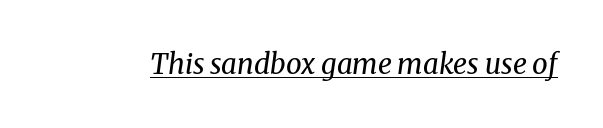
Q: Is the text bold? A: No.
Q: Is the text italic (slanted)? A: Yes, it leans right by about 8 degrees.
Q: Is the typeface a serif or a sans-serif typeface? A: Serif.
Q: Is the text underlined? A: Yes.
Q: Is the spacing between letters normal or unusually wide? A: Normal.
Q: Width (condensed, normal, or wide)? A: Normal.
Q: Stroke contrast? A: Medium.
Q: x-height? A: Medium.
Q: Monospaced? A: No.
